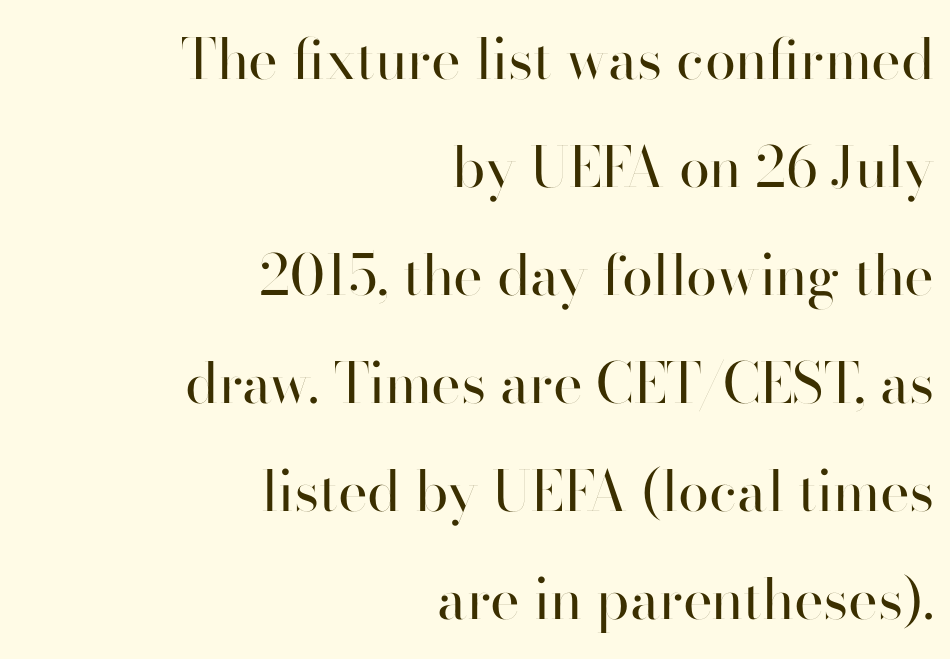
Q: Is the text bold? A: No.
Q: Is the text italic (slanted)? A: No, it is upright.
Q: Is the typeface a serif or a sans-serif typeface? A: Sans-serif.
Q: Is the text underlined? A: No.
Q: How is the paragraph aligned? A: Right-aligned.
Q: Is the spacing between letters normal or unusually wide? A: Normal.
Q: Is the spacing between lines tight, normal or loose? A: Loose.
Q: Width (condensed, normal, or wide)? A: Normal.
Q: Stroke contrast? A: High.
Q: x-height? A: Small.
Q: Monospaced? A: No.
